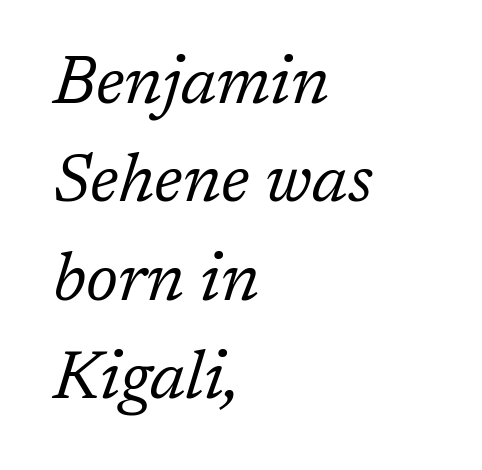
The image shows 67 px regular-weight serif type, italic (leaning right); set left-aligned, normal line spacing (1.47x), normal letter spacing, not underlined; low stroke contrast and a medium x-height.
